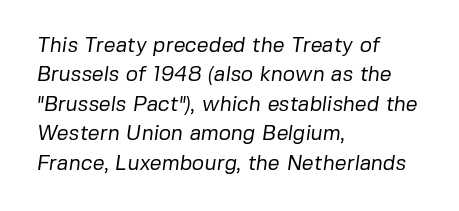
The image shows 21 px text type; set left-aligned, normal line spacing (1.4x), normal letter spacing, not underlined.
